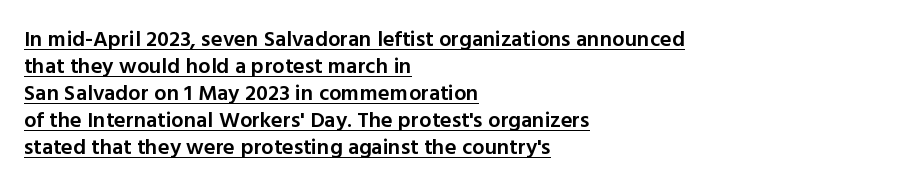
Decoration check: the copy is underlined. The ragged edge is on the right, which tells us the setting is flush left. As a designer I'd log this as weight 600, semibold. No extra tracking has been applied to these lines.
